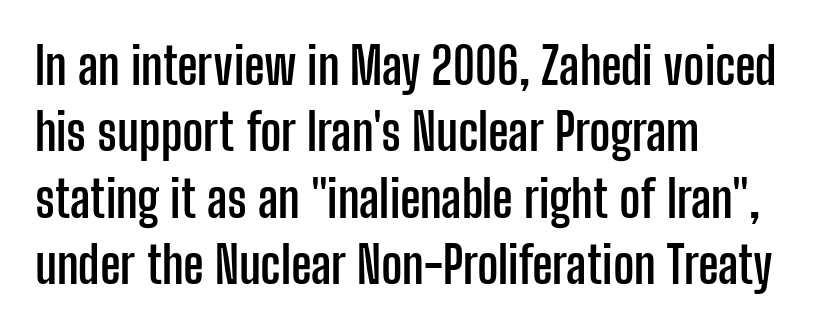
{"serif": "no", "italic": "no", "bold": "yes", "weight": "semibold", "width": "condensed", "stroke_contrast": "low", "x_height": "medium", "monospaced": "no", "underline": "no", "align": "left", "line_spacing": "normal", "line_spacing_ratio": 1.33, "letter_spacing": "normal", "letter_spacing_em": 0.0, "glyph_px": 50}
